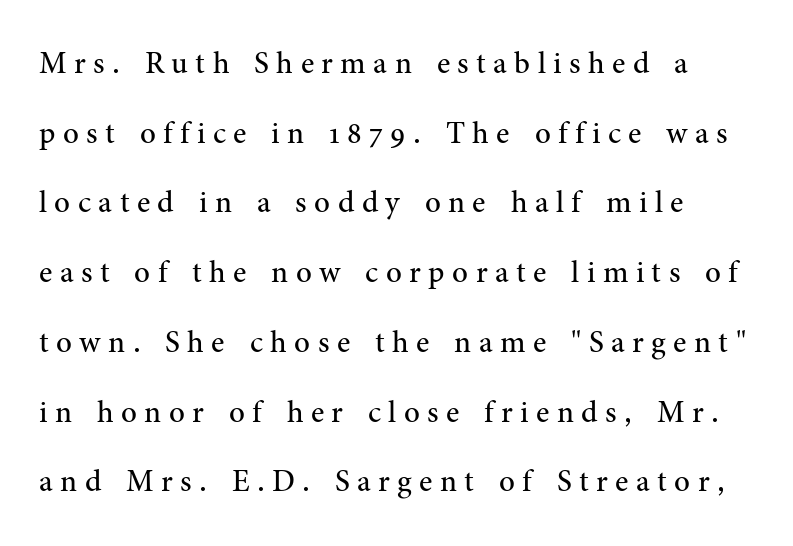
{"serif": "yes", "italic": "no", "bold": "no", "weight": "regular", "width": "normal", "stroke_contrast": "medium", "x_height": "medium", "monospaced": "no", "underline": "no", "line_spacing": "loose", "line_spacing_ratio": 2.25, "letter_spacing": "wide", "letter_spacing_em": 0.24, "glyph_px": 31}
